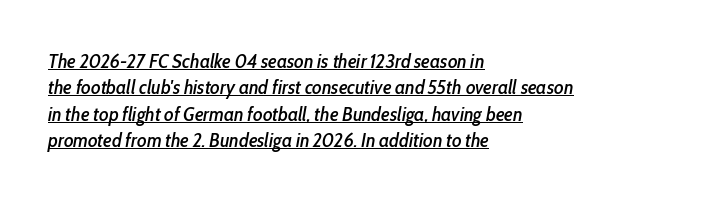
This rendering uses left alignment, leaving the right contour irregular. A typesetter would call this leading conventional body-copy spacing. The string is rendered with underlining switched on. There's an unmistakable incline to the writing here. Nobody touched the tracking dial on this one.
